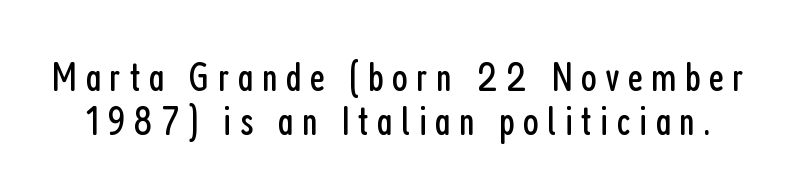
Q: Is the text bold? A: No.
Q: Is the text italic (slanted)? A: No, it is upright.
Q: Is the typeface a serif or a sans-serif typeface? A: Sans-serif.
Q: Is the text underlined? A: No.
Q: Is the spacing between letters normal or unusually wide? A: Unusually wide.
Q: Is the spacing between lines tight, normal or loose? A: Tight.
Q: Width (condensed, normal, or wide)? A: Condensed.
Q: Stroke contrast? A: Low.
Q: x-height? A: Medium.
Q: Monospaced? A: No.
